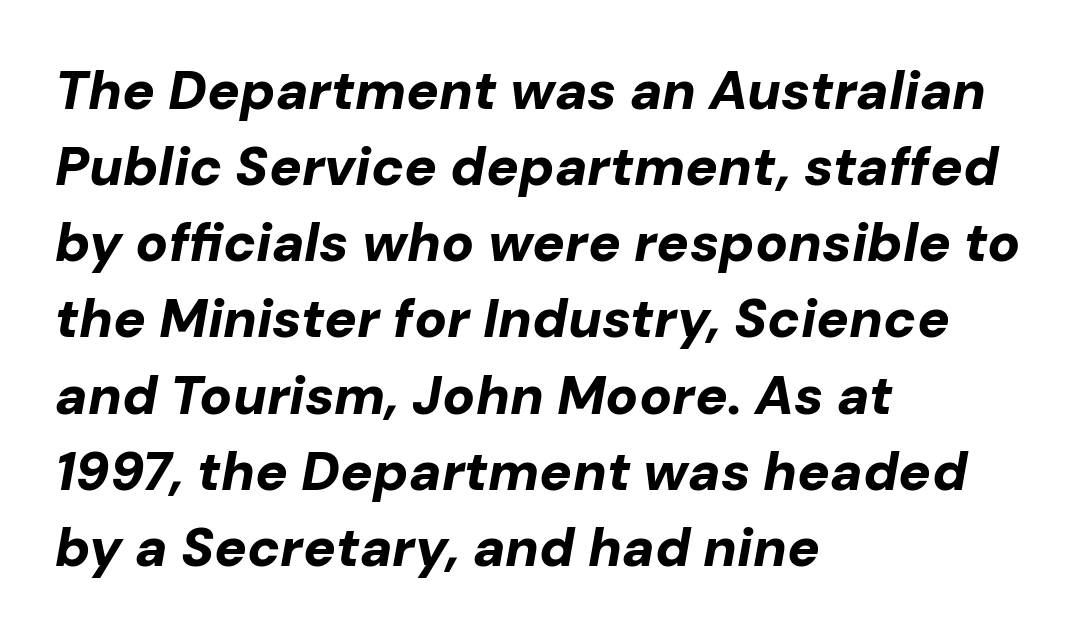
Q: Is the text bold? A: Yes.
Q: Is the text italic (slanted)? A: Yes, it leans right by about 10 degrees.
Q: Is the text underlined? A: No.
Q: How is the paragraph aligned? A: Left-aligned.
Q: Is the spacing between letters normal or unusually wide? A: Normal.
Q: Is the spacing between lines tight, normal or loose? A: Normal.
Q: Width (condensed, normal, or wide)? A: Normal.
Q: Stroke contrast? A: Low.
Q: x-height? A: Medium.
Q: Monospaced? A: No.
